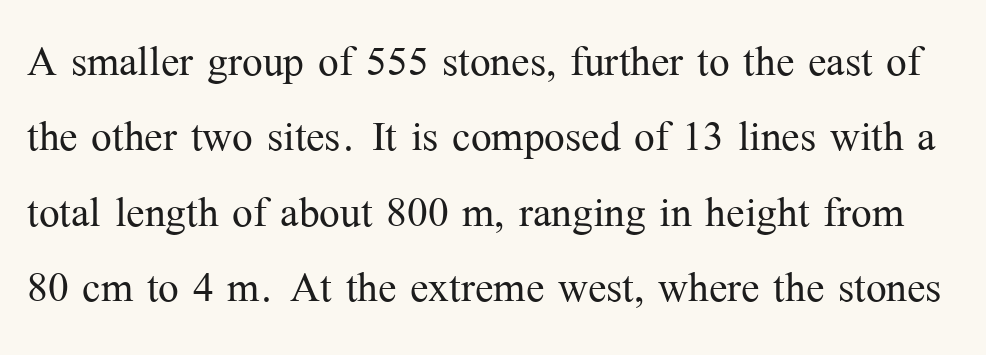
The image shows 55 px light serif type, upright; set normal line spacing (1.37x), normal letter spacing, not underlined; medium stroke contrast and a medium x-height.
